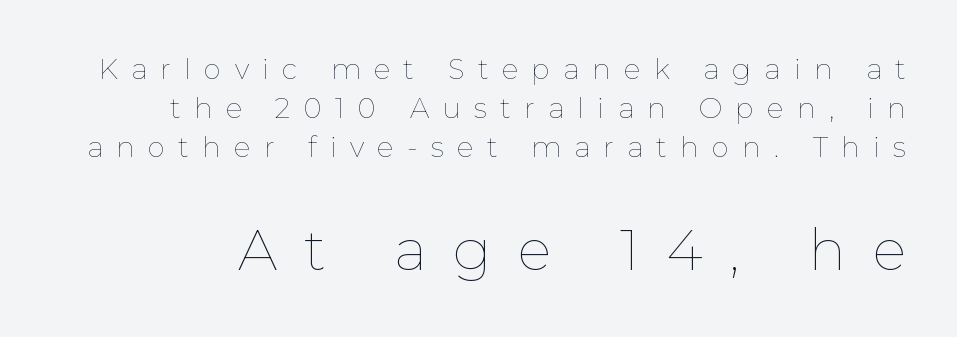
Summary of weight: not heavy and not bold. This is the regular roman posture of the typeface. A bare baseline throughout the passage. Glyph-to-glyph distance is far greater than everyday printed text. The rows are spaced the way most documents space them. Look at the glyph heights: the lower group is clearly the bigger setting.
